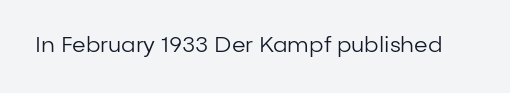
{"italic": "no", "bold": "no", "underline": "no", "letter_spacing": "normal", "letter_spacing_em": 0.0, "glyph_px": 22}
